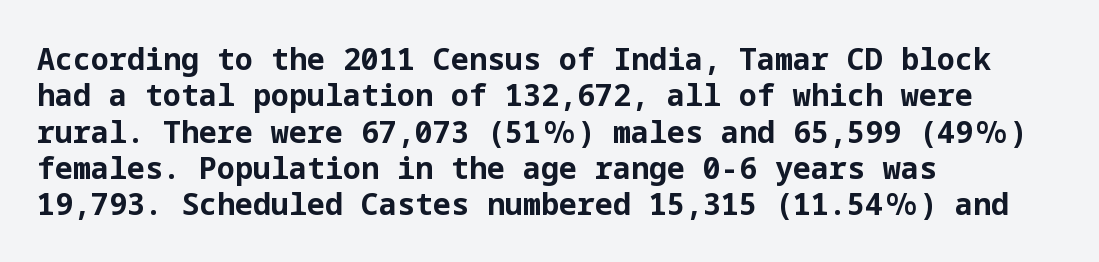
Q: Is the text bold? A: Yes.
Q: Is the text italic (slanted)? A: No, it is upright.
Q: Is the typeface a serif or a sans-serif typeface? A: Sans-serif.
Q: Is the text underlined? A: No.
Q: How is the paragraph aligned? A: Left-aligned.
Q: Is the spacing between letters normal or unusually wide? A: Normal.
Q: Width (condensed, normal, or wide)? A: Normal.
Q: Stroke contrast? A: Low.
Q: x-height? A: Medium.
